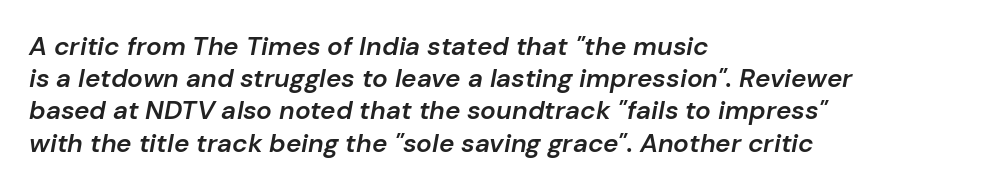
Style check: oblique. Caption: multi-line text, flush left, ragged right. The string is rendered with underlining switched off. Students, this is semibold: more ink than regular, less than bold. Default kerning and tracking; the words read as compact shapes.
